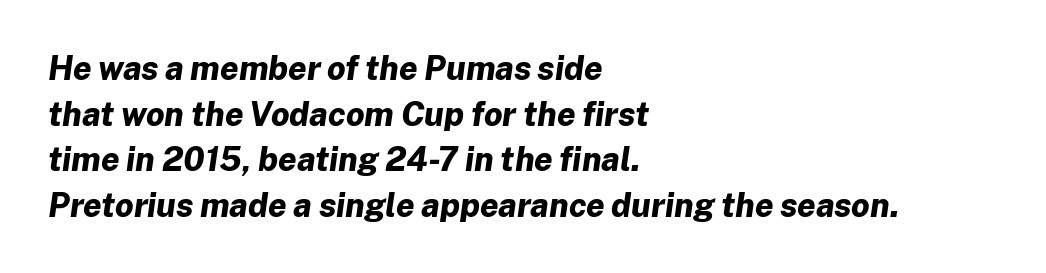
Q: Is the text bold? A: Yes.
Q: Is the text italic (slanted)? A: Yes, it leans right by about 8 degrees.
Q: Is the text underlined? A: No.
Q: How is the paragraph aligned? A: Left-aligned.
Q: Is the spacing between letters normal or unusually wide? A: Normal.
Q: Is the spacing between lines tight, normal or loose? A: Normal.
Q: Width (condensed, normal, or wide)? A: Normal.
Q: Stroke contrast? A: Low.
Q: x-height? A: Medium.
Q: Monospaced? A: No.
